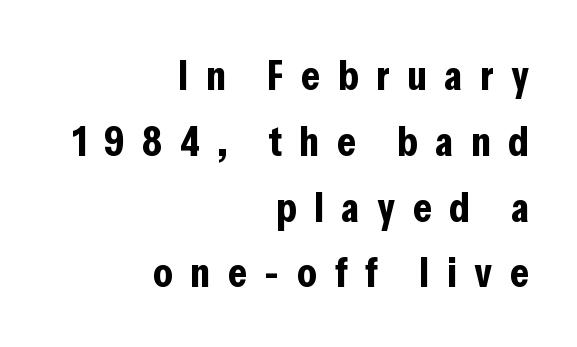
{"serif": "no", "italic": "no", "bold": "yes", "weight": "bold", "width": "condensed", "stroke_contrast": "low", "x_height": "medium", "monospaced": "no", "underline": "no", "align": "right", "line_spacing": "normal", "line_spacing_ratio": 1.53, "letter_spacing": "wide", "letter_spacing_em": 0.41, "glyph_px": 43}
